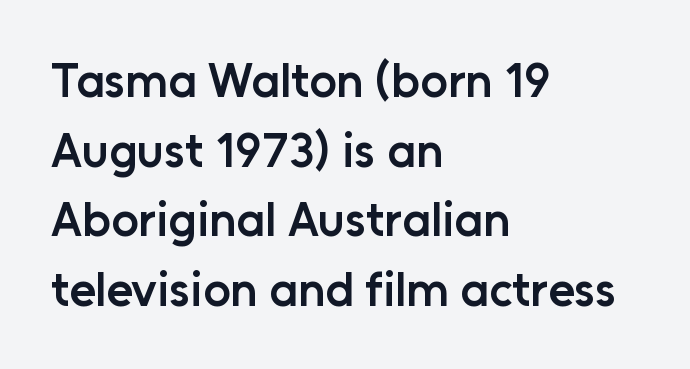
Q: Is the text bold? A: Semi-bold.
Q: Is the text italic (slanted)? A: No, it is upright.
Q: Is the typeface a serif or a sans-serif typeface? A: Sans-serif.
Q: Is the text underlined? A: No.
Q: How is the paragraph aligned? A: Left-aligned.
Q: Is the spacing between letters normal or unusually wide? A: Normal.
Q: Is the spacing between lines tight, normal or loose? A: Normal.
Q: Width (condensed, normal, or wide)? A: Normal.
Q: Stroke contrast? A: Low.
Q: x-height? A: Medium.
Q: Monospaced? A: No.
